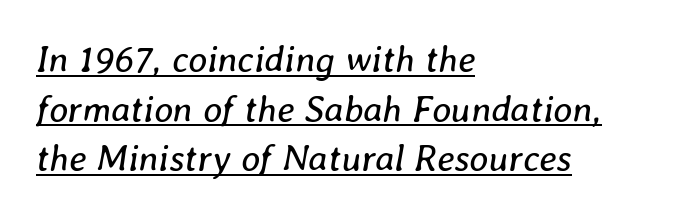
{"italic": "yes", "lean": "right", "slant_degrees": 8, "bold": "no", "weight": "regular", "width": "normal", "stroke_contrast": "low", "x_height": "medium", "monospaced": "no", "underline": "yes", "align": "left", "line_spacing": "normal", "line_spacing_ratio": 1.34, "letter_spacing": "normal", "letter_spacing_em": 0.0, "glyph_px": 37}
